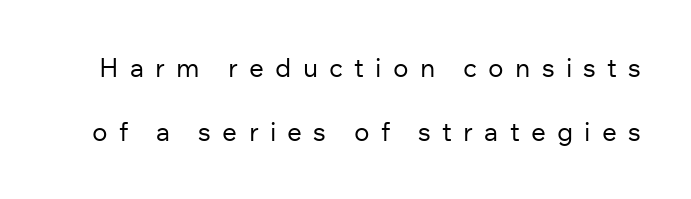
Q: Is the text bold? A: No.
Q: Is the text italic (slanted)? A: No, it is upright.
Q: Is the text underlined? A: No.
Q: Is the spacing between letters normal or unusually wide? A: Unusually wide.
Q: Is the spacing between lines tight, normal or loose? A: Loose.
